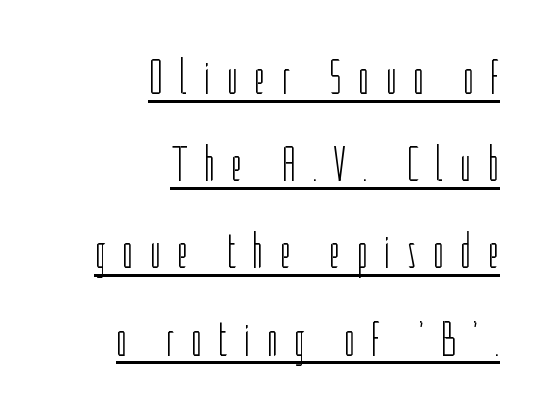
{"serif": "no", "italic": "no", "bold": "no", "weight": "light", "width": "condensed", "stroke_contrast": "low", "x_height": "medium", "monospaced": "no", "underline": "yes", "align": "right", "line_spacing_ratio": 1.78, "letter_spacing": "wide", "letter_spacing_em": 0.33, "glyph_px": 49}
